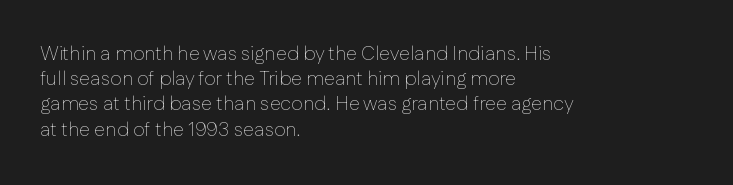
Q: Is the text bold? A: No.
Q: Is the text italic (slanted)? A: No, it is upright.
Q: Is the text underlined? A: No.
Q: How is the paragraph aligned? A: Left-aligned.
Q: Is the spacing between letters normal or unusually wide? A: Normal.
Q: Is the spacing between lines tight, normal or loose? A: Normal.
